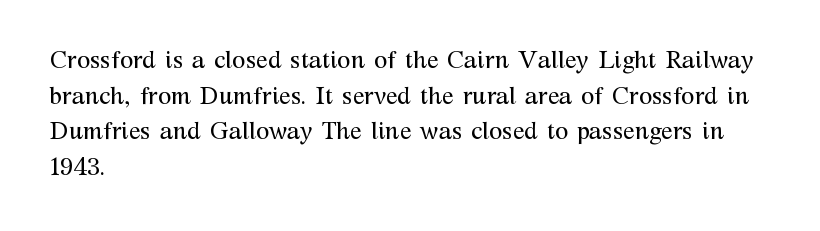
No italicization has been applied; the sample stays upright. Each line starts at the same left margin while the right side varies. Weight: regular or lighter. Compared with typical paragraphs, the rows here are spaced about the same. No extra tracking has been applied to these lines. Any mark beneath the type? The region is blank.
